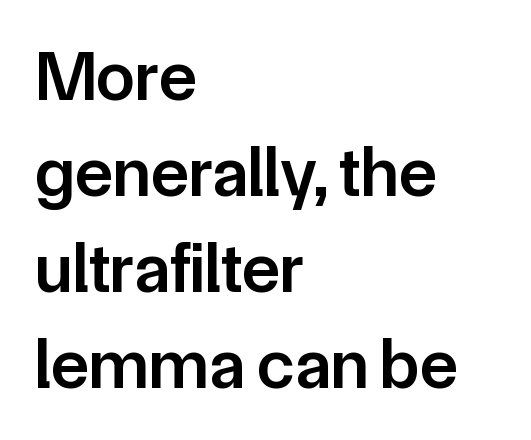
{"serif": "no", "italic": "no", "bold": "semi", "weight": "semibold", "width": "normal", "stroke_contrast": "low", "x_height": "medium", "monospaced": "no", "underline": "no", "align": "left", "line_spacing": "normal", "line_spacing_ratio": 1.37, "letter_spacing": "normal", "letter_spacing_em": 0.0, "glyph_px": 70}
